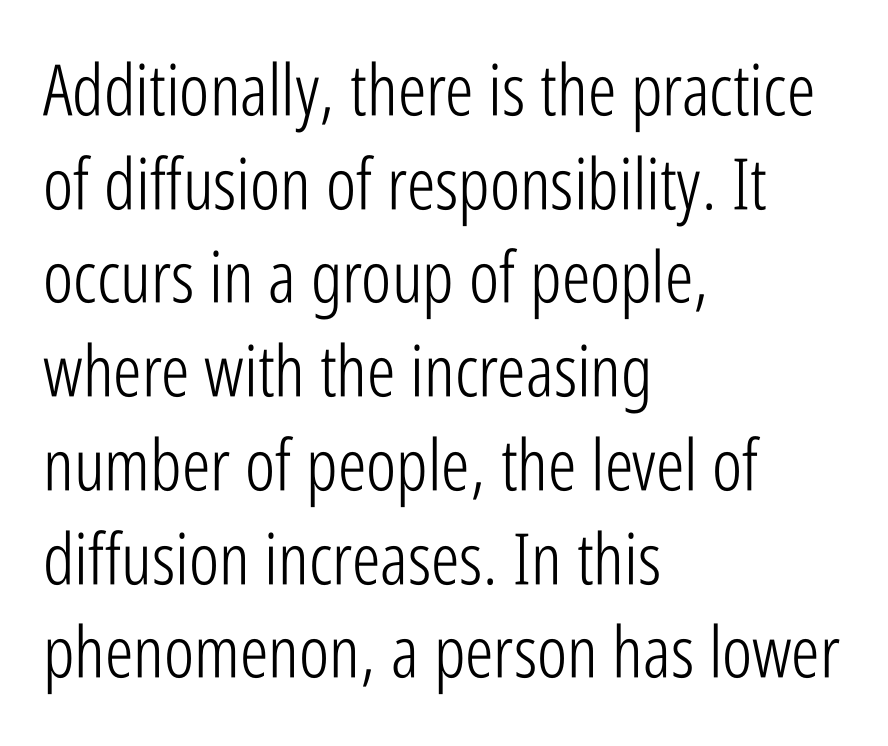
Q: Is the text bold? A: No.
Q: Is the text italic (slanted)? A: No, it is upright.
Q: Is the typeface a serif or a sans-serif typeface? A: Sans-serif.
Q: Is the text underlined? A: No.
Q: How is the paragraph aligned? A: Left-aligned.
Q: Is the spacing between letters normal or unusually wide? A: Normal.
Q: Is the spacing between lines tight, normal or loose? A: Normal.
Q: Width (condensed, normal, or wide)? A: Condensed.
Q: Stroke contrast? A: Low.
Q: x-height? A: Medium.
Q: Monospaced? A: No.
